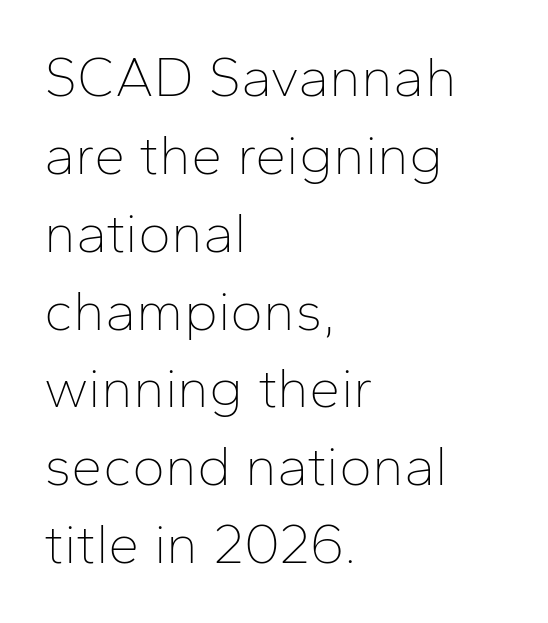
{"serif": "no", "italic": "no", "bold": "no", "weight": "thin", "width": "normal", "stroke_contrast": "low", "x_height": "medium", "monospaced": "no", "underline": "no", "align": "left", "line_spacing": "normal", "line_spacing_ratio": 1.39, "letter_spacing": "normal", "letter_spacing_em": 0.0, "glyph_px": 56}
